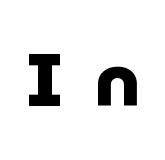
The image shows 74 px heavy sans-serif type, upright; set unusually wide letter spacing (+0.42 em), not underlined; low stroke contrast and a medium x-height.
